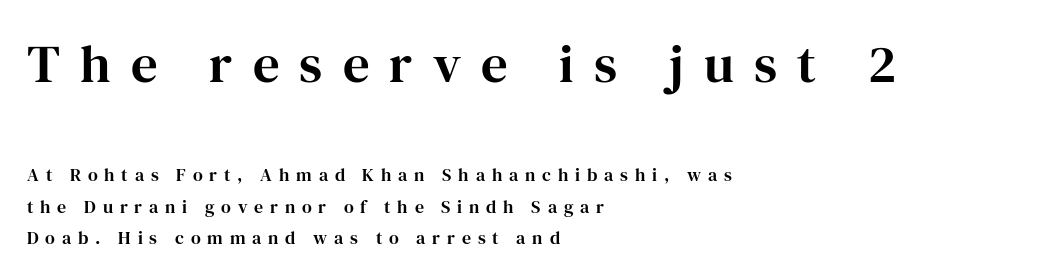
Which margin do the lines hug? The left one — the right edge is uneven. A typesetter would call this heavily tracked-out type. The face used here is proportionally spaced, like ordinary book or web type. The specimen reads as upright at a glance.
